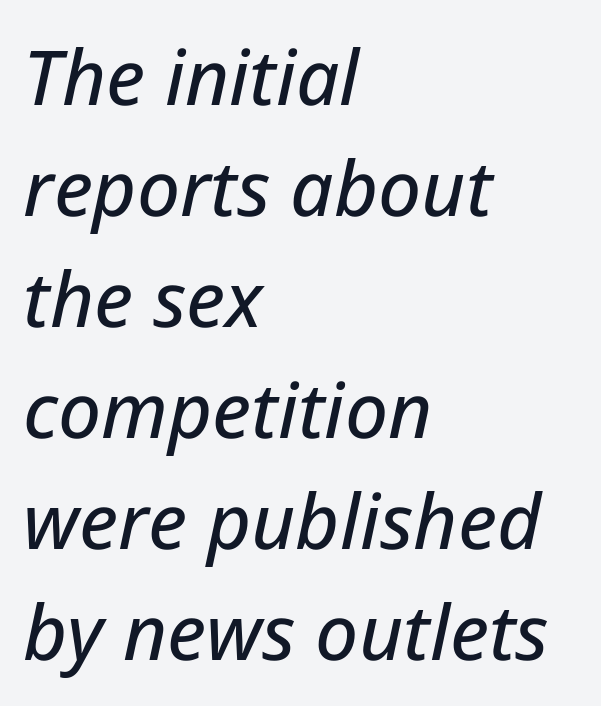
{"italic": "yes", "lean": "right", "slant_degrees": 12, "width": "normal", "stroke_contrast": "low", "x_height": "medium", "monospaced": "no", "underline": "no", "align": "left", "line_spacing": "normal", "line_spacing_ratio": 1.46, "letter_spacing": "normal", "letter_spacing_em": 0.0, "glyph_px": 76}
